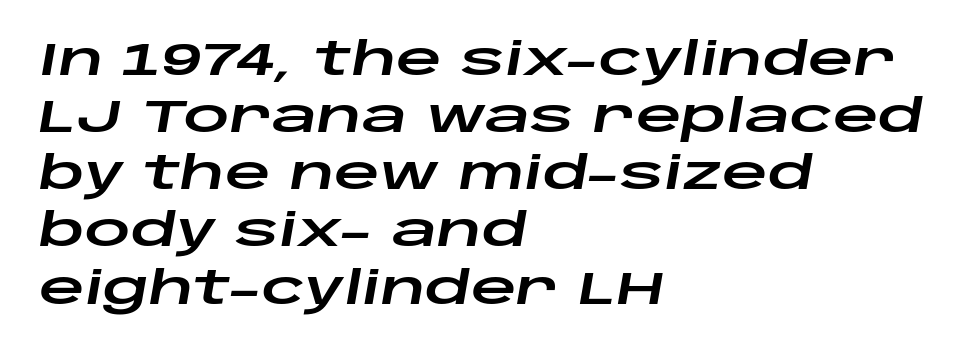
Q: Is the text italic (slanted)? A: Yes, it leans right by about 10 degrees.
Q: Is the text underlined? A: No.
Q: How is the paragraph aligned? A: Left-aligned.
Q: Is the spacing between letters normal or unusually wide? A: Normal.
Q: Is the spacing between lines tight, normal or loose? A: Normal.
Q: Width (condensed, normal, or wide)? A: Wide.
Q: Stroke contrast? A: Low.
Q: x-height? A: Large.
Q: Monospaced? A: No.
